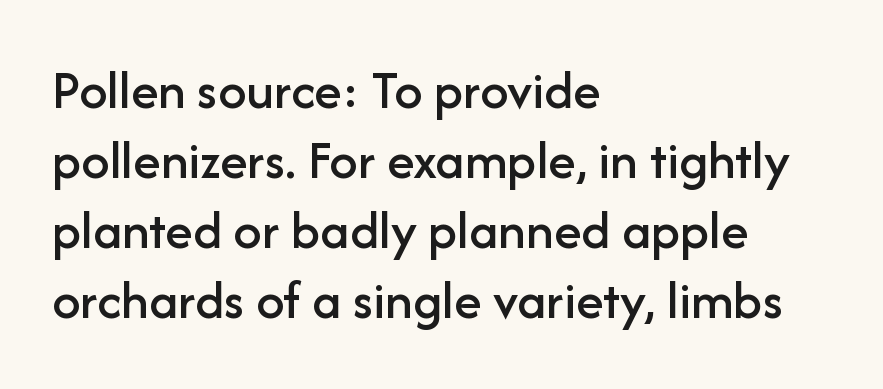
The image shows 56 px sans-serif type, upright; set left-aligned, normal line spacing (1.25x), normal letter spacing, not underlined; low stroke contrast and a medium x-height.
